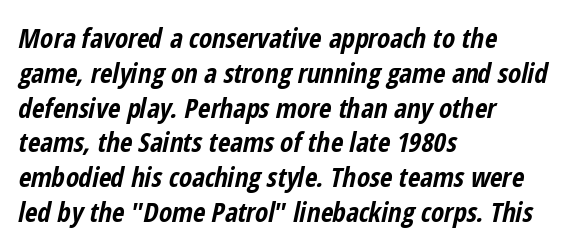
Unmarked baselines from the first word to the last. Every letter is thick-stroked: bold, no question. In terms of posture, this sample is oblique. The horizontal fit of the characters is conventional and even. The space between consecutive lines is moderate. Layout note: lines flush left.
